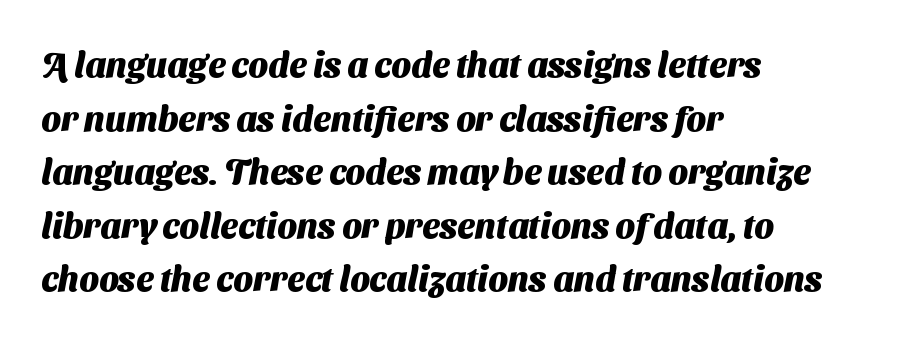
Alignment: flush left. Check the space under the baseline: it is left empty. Inter-character spacing is left at the font's built-in metrics. These lines carry a lot of weight — the face is fully bold. Is this a fixed-width face? No — the glyphs have proportional, varying widths. Type style note: lacks serifs.
